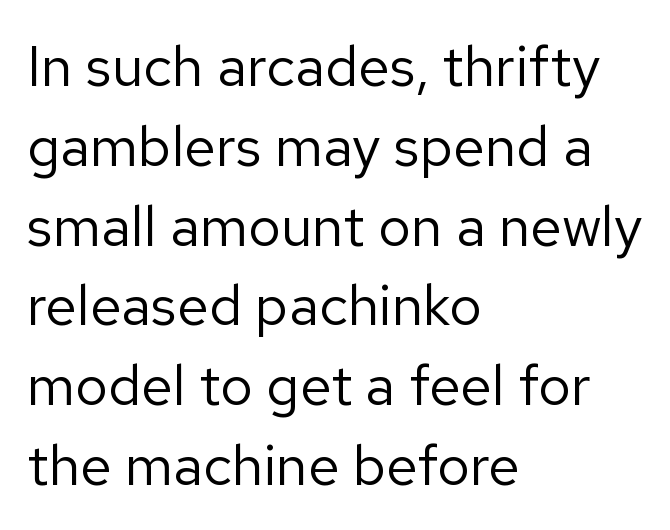
Q: Is the text bold? A: No.
Q: Is the text italic (slanted)? A: No, it is upright.
Q: Is the typeface a serif or a sans-serif typeface? A: Sans-serif.
Q: Is the text underlined? A: No.
Q: How is the paragraph aligned? A: Left-aligned.
Q: Is the spacing between letters normal or unusually wide? A: Normal.
Q: Is the spacing between lines tight, normal or loose? A: Normal.
Q: Width (condensed, normal, or wide)? A: Normal.
Q: Stroke contrast? A: Low.
Q: x-height? A: Medium.
Q: Monospaced? A: No.
